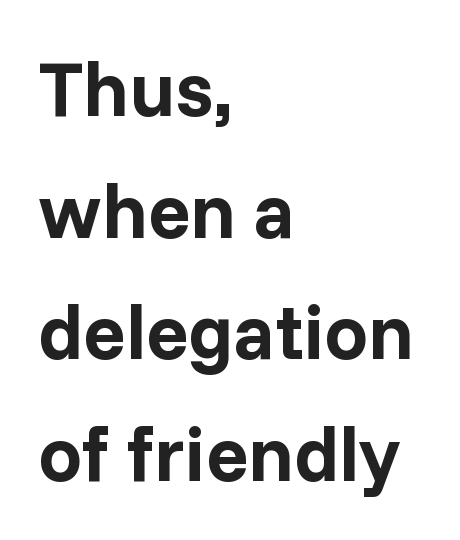
These lines sit exactly where default settings would place them. Check where the strokes stop: nothing finishes them off — pure sans. The words here are not underlined. Every stem runs plumb, perpendicular to the baseline. Looks like regular typesetting: each glyph gets only the width it needs. Teacher's note: observe the even left margin — that is flush-left alignment.
